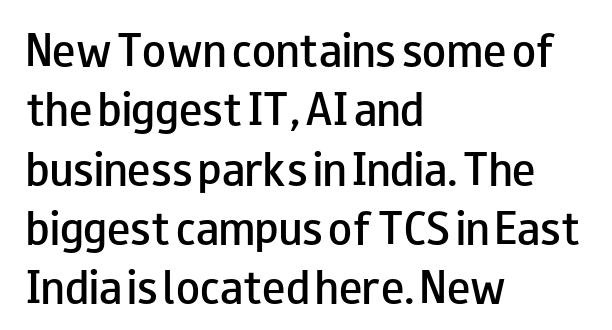
The image shows 39 px semibold, wide sans-serif type, upright; set left-aligned, normal line spacing (1.52x), normal letter spacing, not underlined; low stroke contrast and a small x-height.
